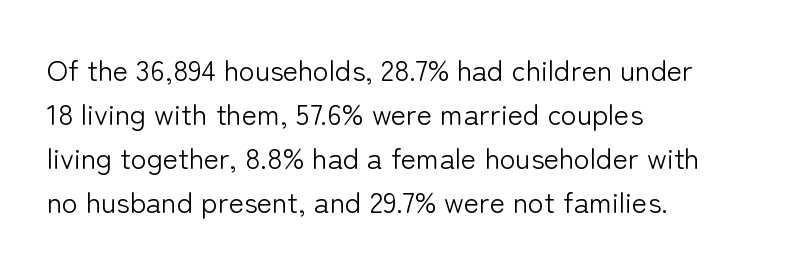
{"serif": "no", "italic": "no", "bold": "no", "weight": "light", "width": "normal", "stroke_contrast": "low", "x_height": "medium", "monospaced": "no", "underline": "no", "align": "left", "line_spacing": "normal", "line_spacing_ratio": 1.52, "letter_spacing": "normal", "letter_spacing_em": 0.0, "glyph_px": 29}
